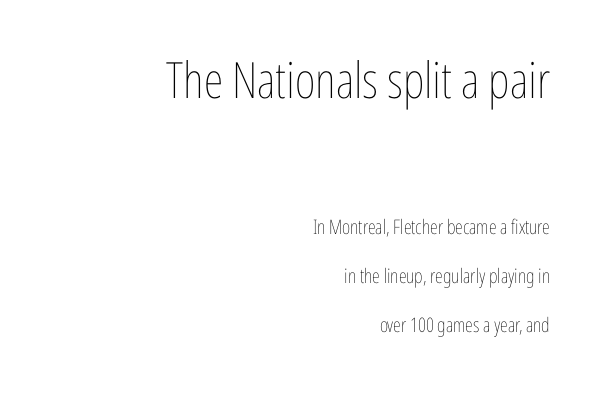
Q: Is the text bold? A: No.
Q: Is the text italic (slanted)? A: No, it is upright.
Q: Is the text underlined? A: No.
Q: How is the paragraph aligned? A: Right-aligned.
Q: Is the spacing between letters normal or unusually wide? A: Normal.
Q: Is the spacing between lines tight, normal or loose? A: Loose.
Q: Which block of text is set in a larger size, the first (top) or the second (bottom)? A: The first (top) one.
Q: Width (condensed, normal, or wide)? A: Condensed.
Q: Stroke contrast? A: Low.
Q: x-height? A: Medium.
Q: Monospaced? A: No.
